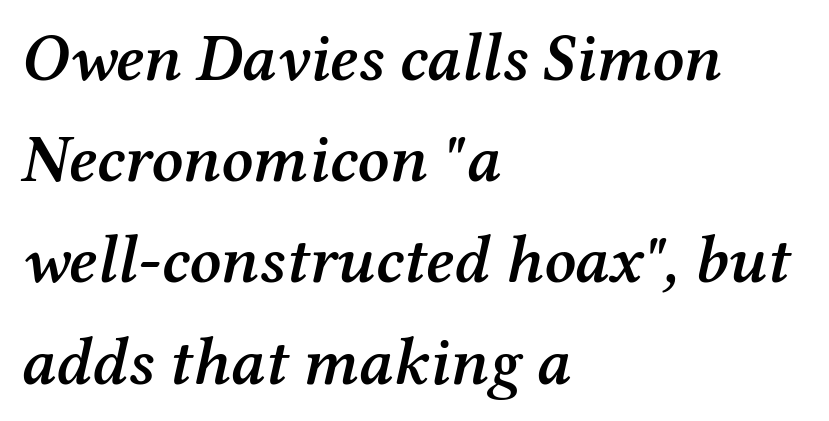
{"serif": "yes", "italic": "yes", "lean": "right", "slant_degrees": 12, "bold": "semi", "weight": "semibold", "width": "normal", "stroke_contrast": "medium", "x_height": "medium", "monospaced": "no", "underline": "no", "align": "left", "line_spacing": "normal", "line_spacing_ratio": 1.51, "letter_spacing": "normal", "letter_spacing_em": 0.0, "glyph_px": 67}
